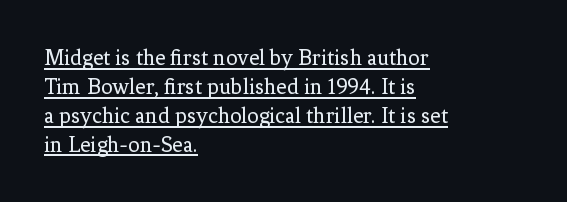
{"italic": "no", "bold": "no", "underline": "yes", "align": "left", "line_spacing": "normal", "line_spacing_ratio": 1.26, "letter_spacing": "normal", "letter_spacing_em": 0.0, "glyph_px": 23}
